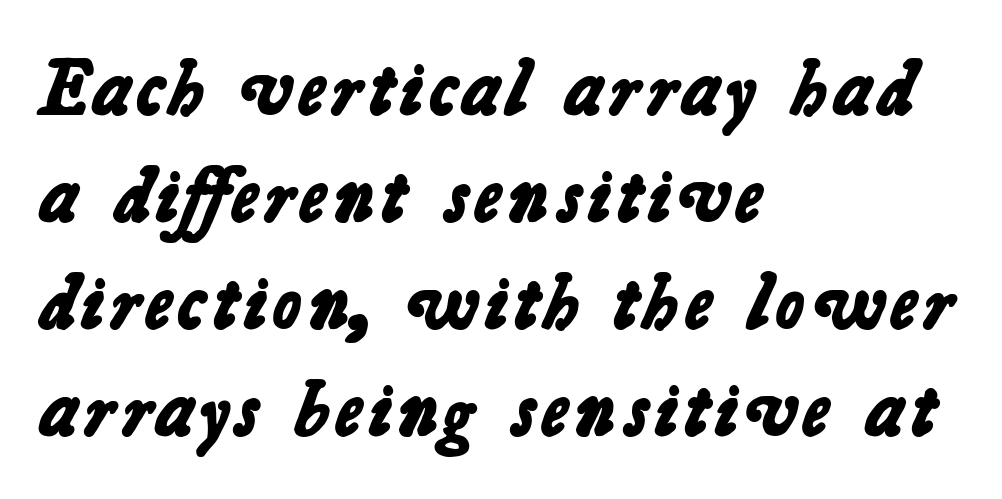
{"serif": "no", "bold": "yes", "weight": "bold", "width": "normal", "stroke_contrast": "low", "x_height": "medium", "monospaced": "no", "underline": "no", "align": "left", "line_spacing": "normal", "line_spacing_ratio": 1.37, "letter_spacing": "normal", "letter_spacing_em": 0.0, "glyph_px": 78}
